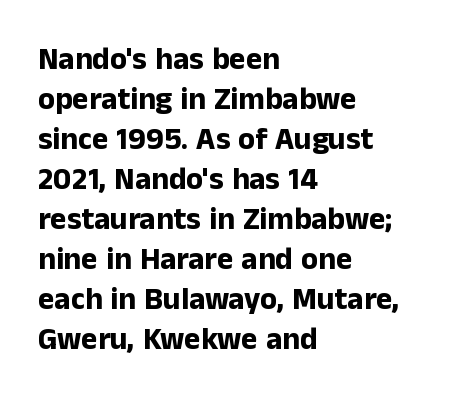
On the weight axis this lands at bold, roughly 700. What's the leading like? Ordinary, nothing unusual. Nope, no serifs anywhere on these letters. Casual observation: everything's shoved over to the left. Note the varied advance widths — an 'i' is clearly narrower than an 'm'. Clear beneath every line of the passage.
